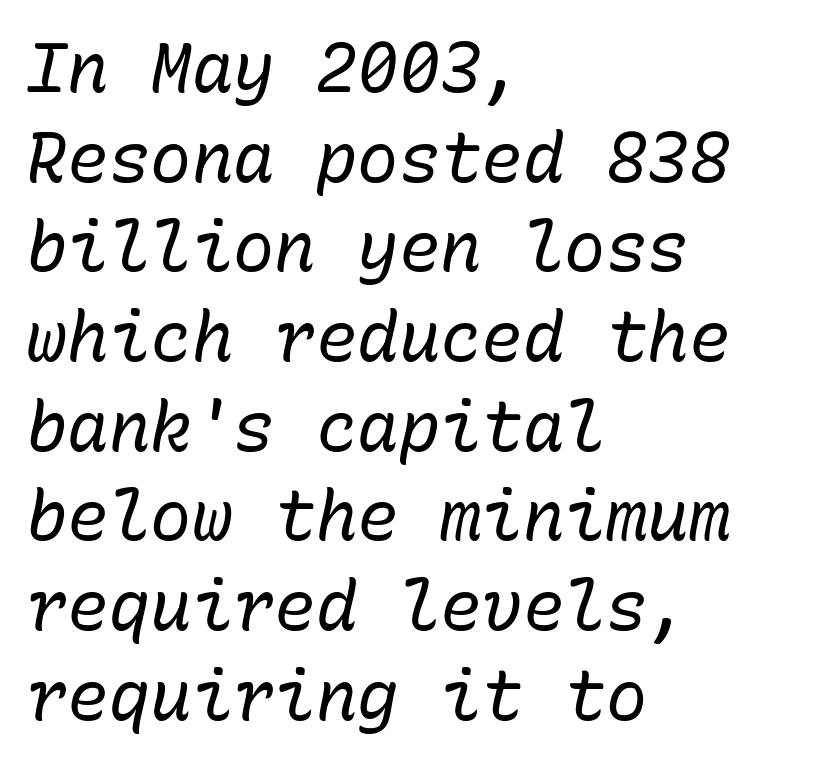
The passage shown stacks its lines at a standard gap. Observe the lean: these are italic letterforms. This sample is left-justified, so line endings fall wherever the words run out. Weight: in the light-to-regular range.
